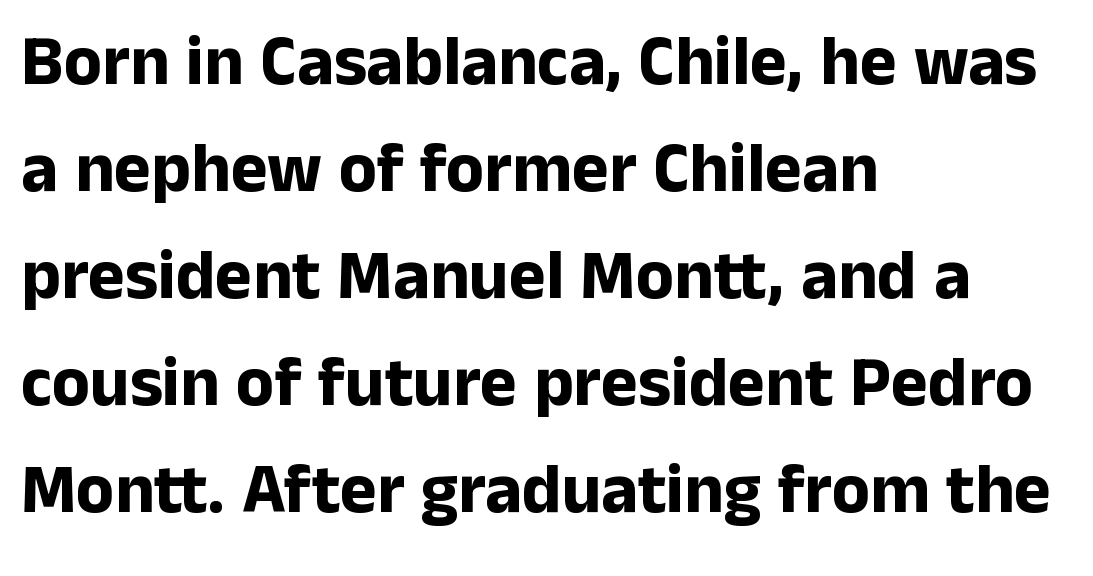
Line starts are locked; line ends wander. Here the designer chose a conventional face with non-uniform glyph widths. Honestly, the letter spacing is just normal — you wouldn't notice it. This is sans-serif lettering, the kind often seen on screens and signage. These lines sit exactly where default settings would place them.
